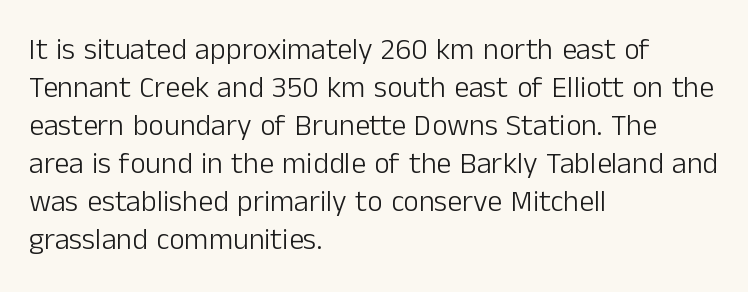
Q: Is the text bold? A: No.
Q: Is the text italic (slanted)? A: No, it is upright.
Q: Is the typeface a serif or a sans-serif typeface? A: Sans-serif.
Q: Is the text underlined? A: No.
Q: How is the paragraph aligned? A: Left-aligned.
Q: Is the spacing between letters normal or unusually wide? A: Normal.
Q: Is the spacing between lines tight, normal or loose? A: Normal.
Q: Width (condensed, normal, or wide)? A: Normal.
Q: Stroke contrast? A: Low.
Q: x-height? A: Medium.
Q: Monospaced? A: No.
